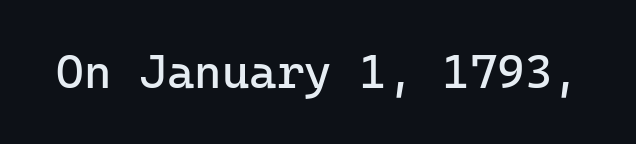
{"serif": "no", "italic": "no", "bold": "no", "weight": "regular", "width": "normal", "stroke_contrast": "low", "x_height": "medium", "monospaced": "yes", "underline": "no", "letter_spacing": "normal", "letter_spacing_em": 0.0, "glyph_px": 47}
